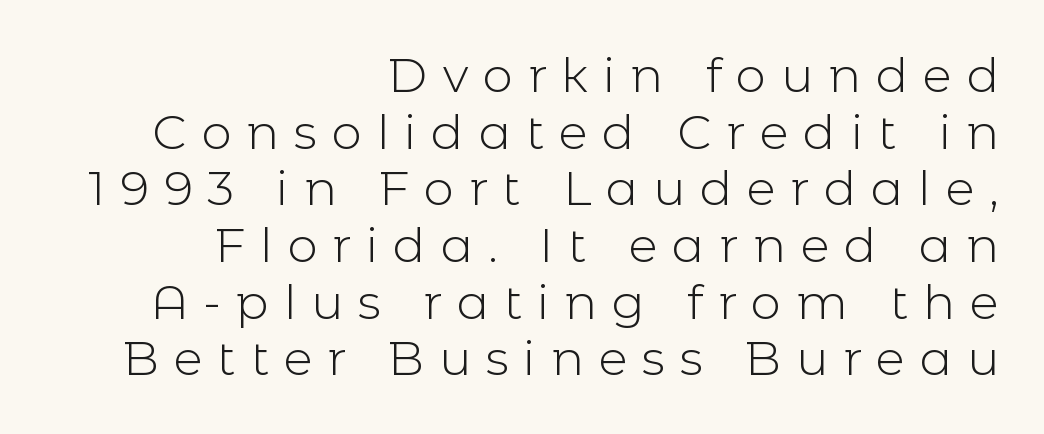
The image shows 48 px light sans-serif type, upright; set right-aligned, line spacing 1.18x, unusually wide letter spacing (+0.31 em), not underlined; a medium x-height.
